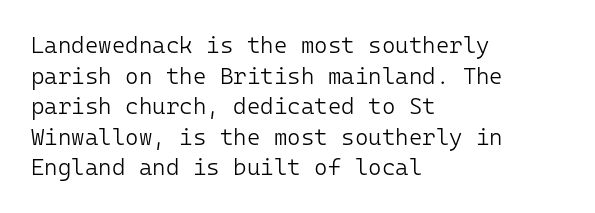
{"italic": "no", "bold": "no", "underline": "no", "align": "left", "line_spacing": "normal", "line_spacing_ratio": 1.33, "letter_spacing": "normal", "letter_spacing_em": 0.0, "glyph_px": 23}
